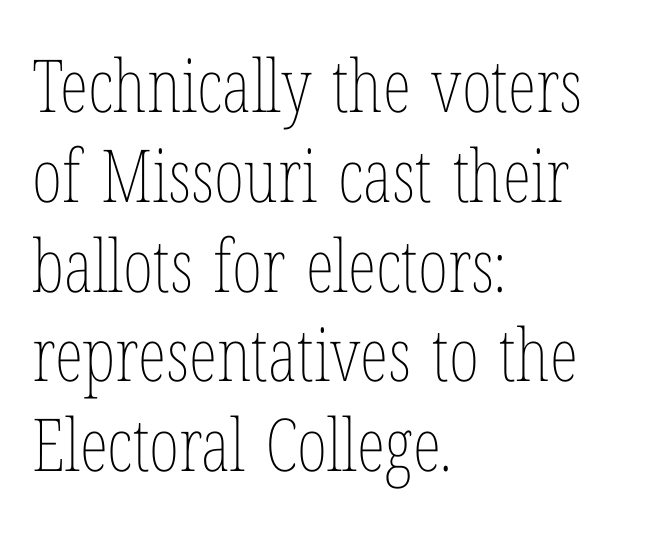
These lines are rendered in a variable-pitch font. This is not heavy type; no bold has been used. Unlike italic type, these characters show no tilt at all. The typesetter chose a ragged-right arrangement here.
